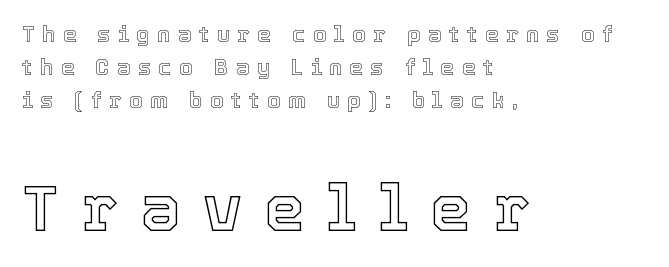
Q: Is the text italic (slanted)? A: No, it is upright.
Q: Is the text underlined? A: No.
Q: How is the paragraph aligned? A: Left-aligned.
Q: Is the spacing between letters normal or unusually wide? A: Unusually wide.
Q: Is the spacing between lines tight, normal or loose? A: Normal.
Q: Which block of text is set in a larger size, the first (top) or the second (bottom)? A: The second (bottom) one.
Q: Width (condensed, normal, or wide)? A: Normal.
Q: x-height? A: Medium.
Q: Monospaced? A: No.
